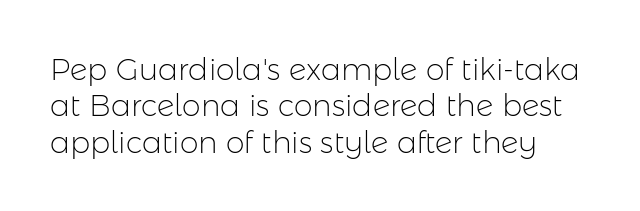
The image shows 30 px light sans-serif type, upright; set line spacing 1.21x, normal letter spacing, not underlined; low stroke contrast and a medium x-height.
